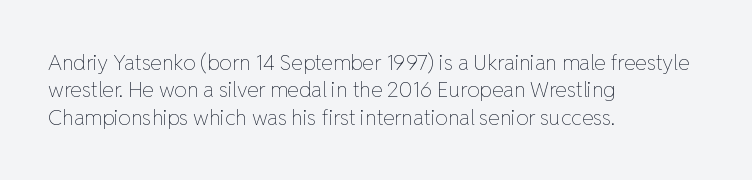
{"italic": "no", "bold": "no", "underline": "no", "align": "left", "line_spacing": "normal", "line_spacing_ratio": 1.3, "letter_spacing": "normal", "letter_spacing_em": 0.0, "glyph_px": 21}
